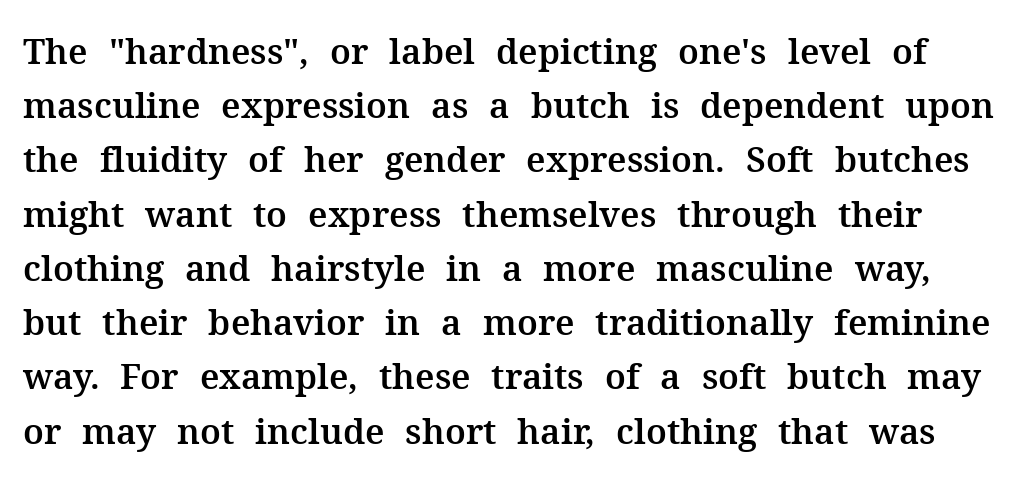
Q: Is the text italic (slanted)? A: No, it is upright.
Q: Is the typeface a serif or a sans-serif typeface? A: Serif.
Q: Is the text underlined? A: No.
Q: Is the spacing between letters normal or unusually wide? A: Normal.
Q: Is the spacing between lines tight, normal or loose? A: Normal.
Q: Width (condensed, normal, or wide)? A: Normal.
Q: Stroke contrast? A: Medium.
Q: x-height? A: Medium.
Q: Monospaced? A: No.
